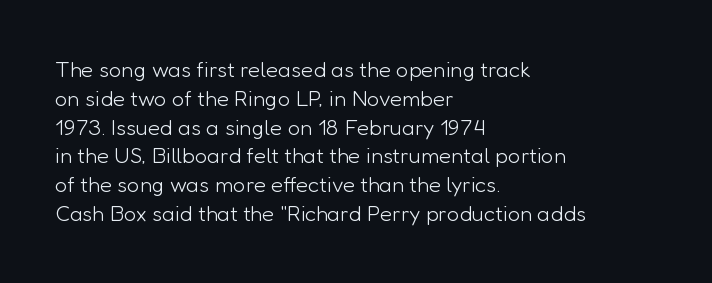
{"italic": "no", "bold": "no", "underline": "no", "align": "left", "line_spacing": "normal", "line_spacing_ratio": 1.31, "letter_spacing": "normal", "letter_spacing_em": 0.0, "glyph_px": 22}
